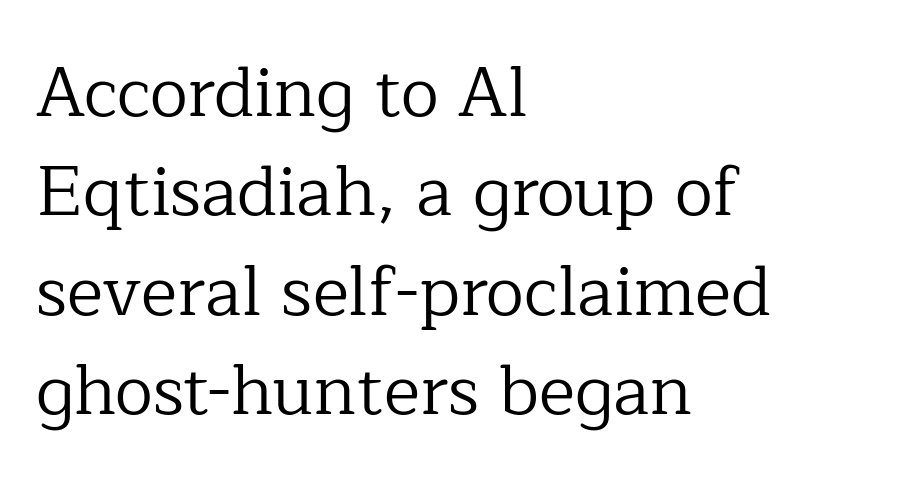
Q: Is the text bold? A: No.
Q: Is the text italic (slanted)? A: No, it is upright.
Q: Is the typeface a serif or a sans-serif typeface? A: Serif.
Q: Is the text underlined? A: No.
Q: How is the paragraph aligned? A: Left-aligned.
Q: Is the spacing between letters normal or unusually wide? A: Normal.
Q: Is the spacing between lines tight, normal or loose? A: Normal.
Q: Width (condensed, normal, or wide)? A: Normal.
Q: Stroke contrast? A: Low.
Q: x-height? A: Medium.
Q: Monospaced? A: No.
